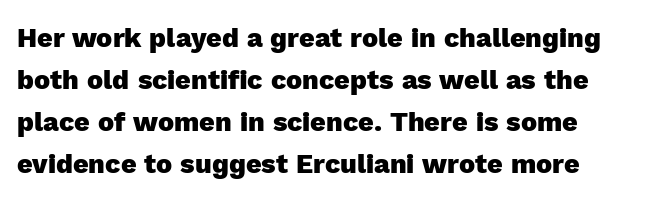
{"italic": "no", "bold": "yes", "underline": "no", "line_spacing": "normal", "line_spacing_ratio": 1.56, "letter_spacing": "normal", "letter_spacing_em": 0.0, "glyph_px": 27}
